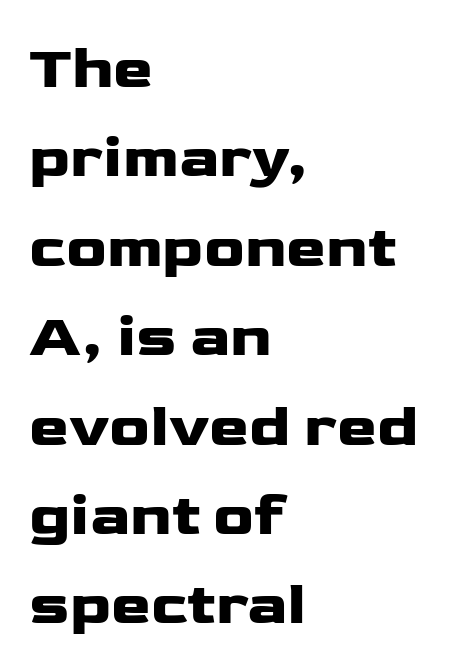
Q: Is the text italic (slanted)? A: No, it is upright.
Q: Is the typeface a serif or a sans-serif typeface? A: Sans-serif.
Q: Is the text underlined? A: No.
Q: How is the paragraph aligned? A: Left-aligned.
Q: Is the spacing between letters normal or unusually wide? A: Normal.
Q: Is the spacing between lines tight, normal or loose? A: Normal.
Q: Width (condensed, normal, or wide)? A: Wide.
Q: Stroke contrast? A: Low.
Q: x-height? A: Medium.
Q: Monospaced? A: No.
